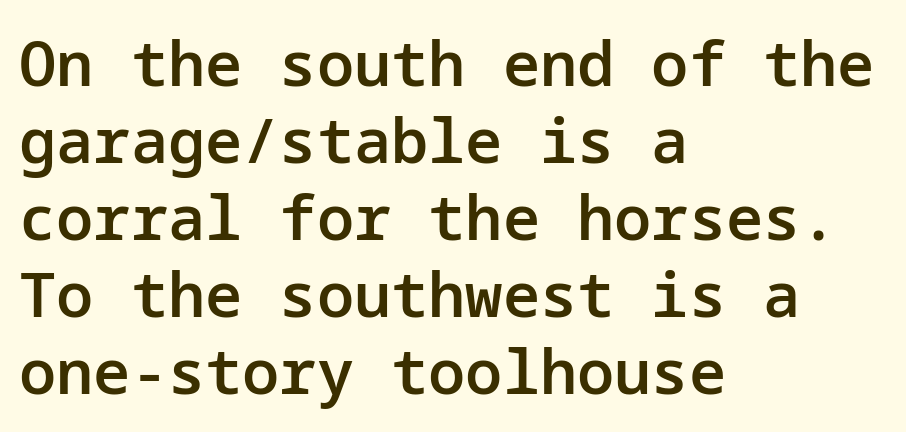
The image shows 62 px semibold sans-serif type, upright; set left-aligned, line spacing 1.24x, normal letter spacing, not underlined; low stroke contrast and a medium x-height.
